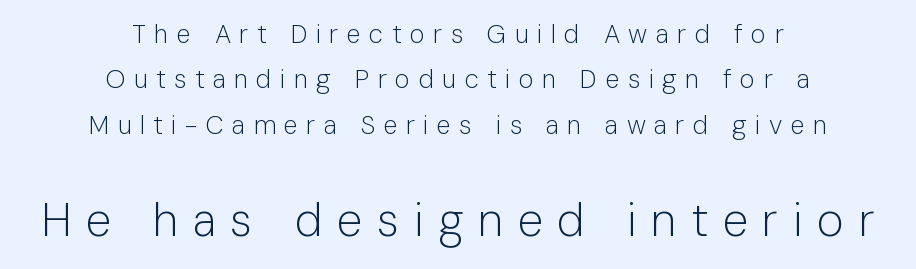
Q: Is the text bold? A: No.
Q: Is the text italic (slanted)? A: No, it is upright.
Q: Is the typeface a serif or a sans-serif typeface? A: Sans-serif.
Q: Is the text underlined? A: No.
Q: How is the paragraph aligned? A: Centered.
Q: Is the spacing between letters normal or unusually wide? A: Unusually wide.
Q: Which block of text is set in a larger size, the first (top) or the second (bottom)? A: The second (bottom) one.
Q: Width (condensed, normal, or wide)? A: Normal.
Q: Stroke contrast? A: Low.
Q: x-height? A: Medium.
Q: Monospaced? A: No.
